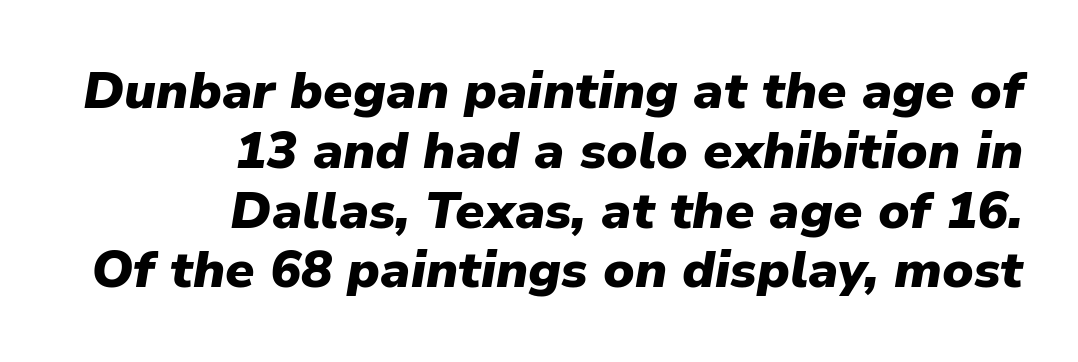
The image shows 52 px heavy type, italic (leaning right); set right-aligned, tight line spacing (1.15x), normal letter spacing, not underlined; low stroke contrast and a medium x-height.
